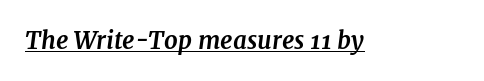
Q: Is the text bold? A: Yes.
Q: Is the text italic (slanted)? A: Yes, it leans right by about 7 degrees.
Q: Is the text underlined? A: Yes.
Q: Is the spacing between letters normal or unusually wide? A: Normal.
